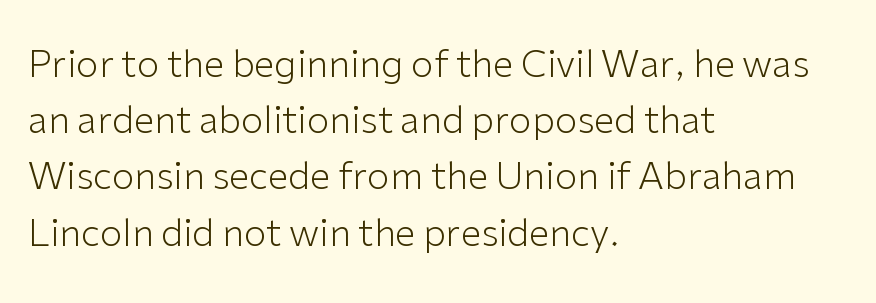
{"serif": "no", "italic": "no", "bold": "no", "weight": "light", "width": "normal", "stroke_contrast": "low", "x_height": "medium", "monospaced": "no", "underline": "no", "align": "left", "line_spacing": "normal", "line_spacing_ratio": 1.52, "letter_spacing": "normal", "letter_spacing_em": 0.0, "glyph_px": 37}
